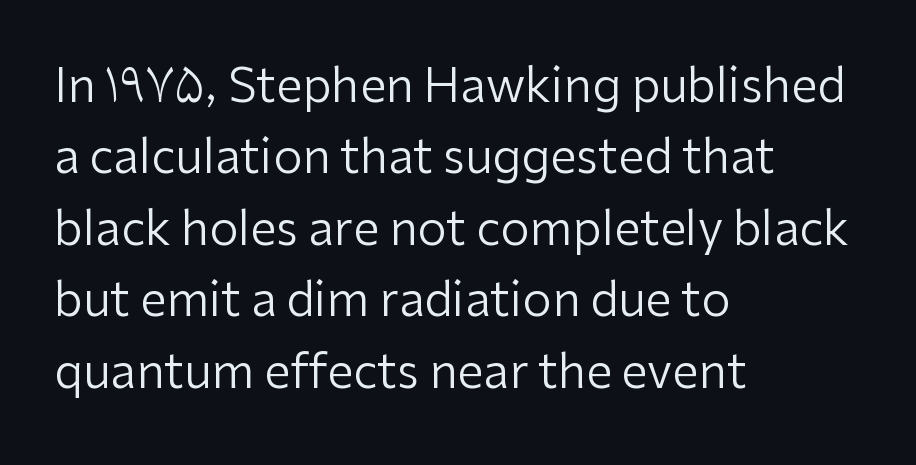
{"serif": "no", "italic": "no", "bold": "no", "weight": "regular", "width": "normal", "stroke_contrast": "low", "x_height": "medium", "monospaced": "no", "underline": "no", "align": "left", "line_spacing": "normal", "line_spacing_ratio": 1.52, "letter_spacing": "normal", "letter_spacing_em": 0.0, "glyph_px": 47}
